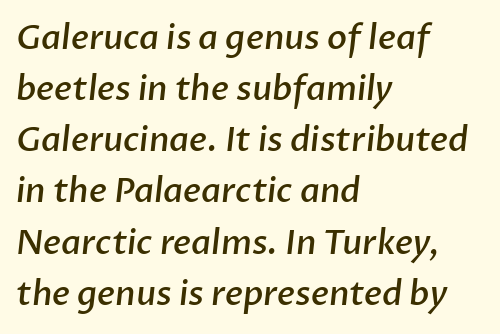
The image shows 33 px semibold sans-serif type; set left-aligned, normal line spacing (1.55x), normal letter spacing, not underlined; low stroke contrast and a medium x-height.
